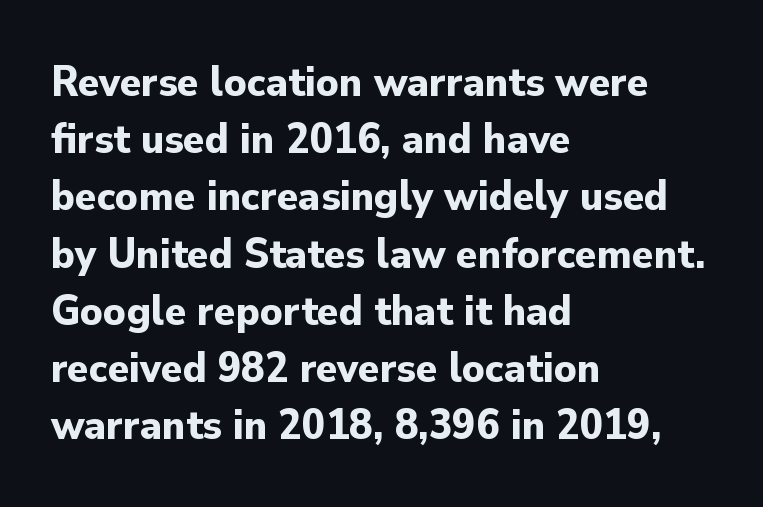
Q: Is the text bold? A: Yes.
Q: Is the text italic (slanted)? A: No, it is upright.
Q: Is the typeface a serif or a sans-serif typeface? A: Sans-serif.
Q: Is the text underlined? A: No.
Q: How is the paragraph aligned? A: Left-aligned.
Q: Is the spacing between letters normal or unusually wide? A: Normal.
Q: Is the spacing between lines tight, normal or loose? A: Normal.
Q: Width (condensed, normal, or wide)? A: Normal.
Q: Stroke contrast? A: Low.
Q: x-height? A: Small.
Q: Monospaced? A: No.
